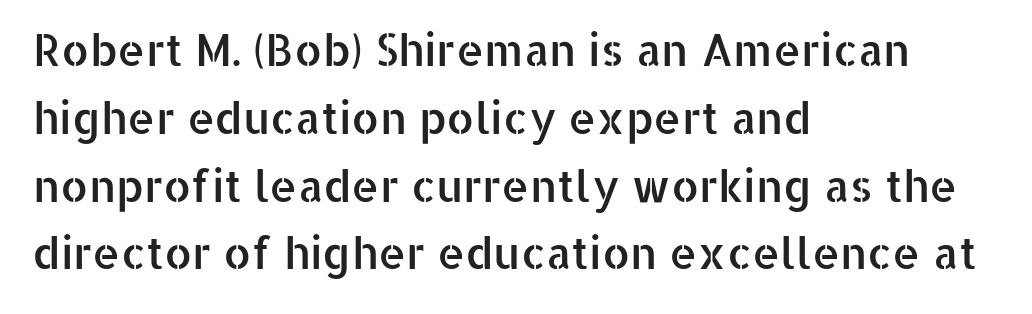
Q: Is the text italic (slanted)? A: No, it is upright.
Q: Is the typeface a serif or a sans-serif typeface? A: Sans-serif.
Q: Is the text underlined? A: No.
Q: How is the paragraph aligned? A: Left-aligned.
Q: Is the spacing between letters normal or unusually wide? A: Normal.
Q: Is the spacing between lines tight, normal or loose? A: Normal.
Q: Width (condensed, normal, or wide)? A: Normal.
Q: Stroke contrast? A: Low.
Q: x-height? A: Medium.
Q: Monospaced? A: No.
